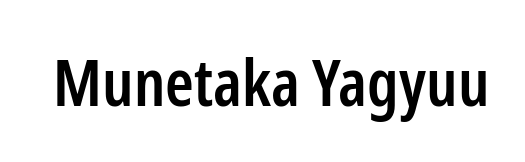
Q: Is the text bold? A: Semi-bold.
Q: Is the text italic (slanted)? A: No, it is upright.
Q: Is the typeface a serif or a sans-serif typeface? A: Sans-serif.
Q: Is the text underlined? A: No.
Q: Is the spacing between letters normal or unusually wide? A: Normal.
Q: Width (condensed, normal, or wide)? A: Condensed.
Q: Stroke contrast? A: Low.
Q: x-height? A: Medium.
Q: Monospaced? A: No.
